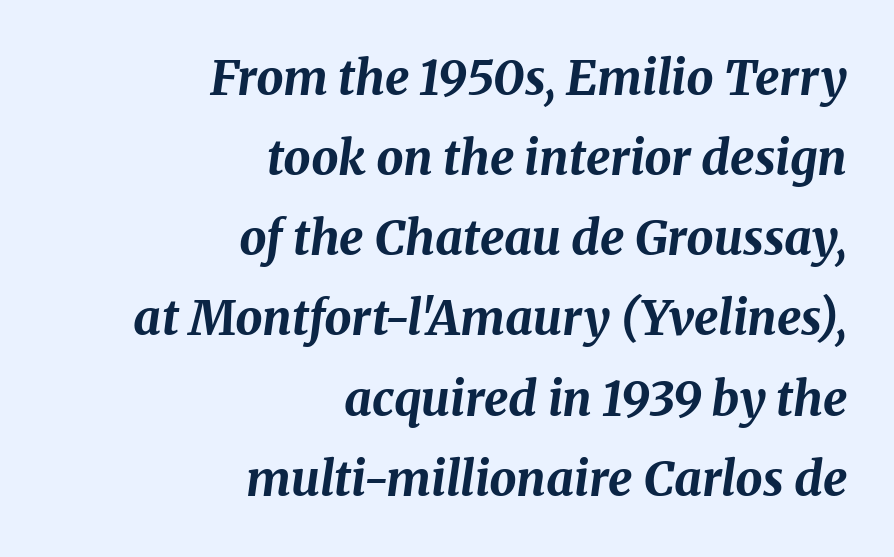
{"italic": "yes", "lean": "right", "slant_degrees": 8, "bold": "yes", "weight": "bold", "width": "normal", "stroke_contrast": "medium", "x_height": "medium", "monospaced": "no", "underline": "no", "align": "right", "line_spacing": "normal", "line_spacing_ratio": 1.67, "letter_spacing": "normal", "letter_spacing_em": 0.0, "glyph_px": 48}
